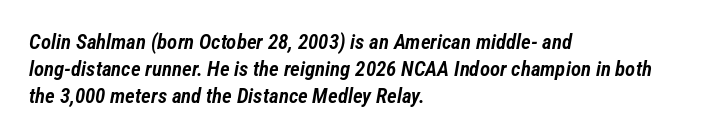
{"italic": "yes", "lean": "right", "slant_degrees": 12, "bold": "semi", "underline": "no", "align": "left", "line_spacing": "normal", "line_spacing_ratio": 1.29, "letter_spacing": "normal", "letter_spacing_em": 0.0, "glyph_px": 21}
